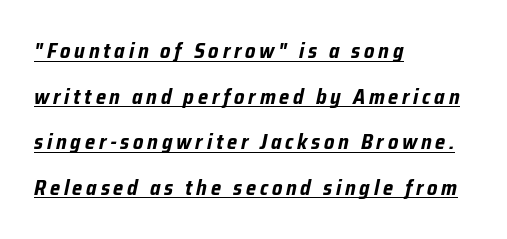
The image shows 21 px bold type, italic (leaning right); set left-aligned, loose line spacing (2.17x), underlined.
